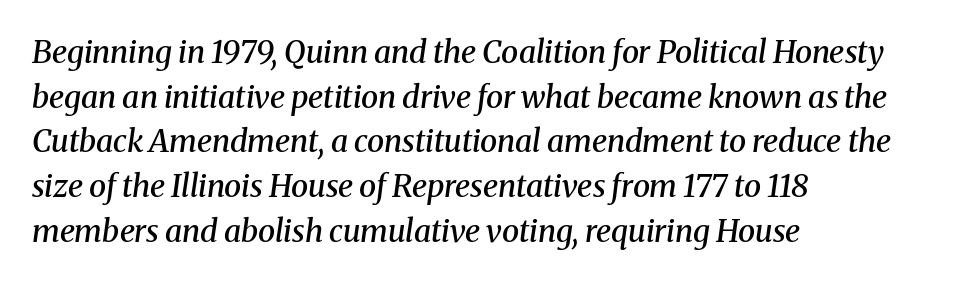
{"serif": "yes", "italic": "yes", "lean": "right", "slant_degrees": 8, "bold": "semi", "weight": "semibold", "width": "normal", "stroke_contrast": "medium", "x_height": "medium", "monospaced": "no", "underline": "no", "align": "left", "line_spacing": "normal", "line_spacing_ratio": 1.44, "letter_spacing": "normal", "letter_spacing_em": 0.0, "glyph_px": 31}
